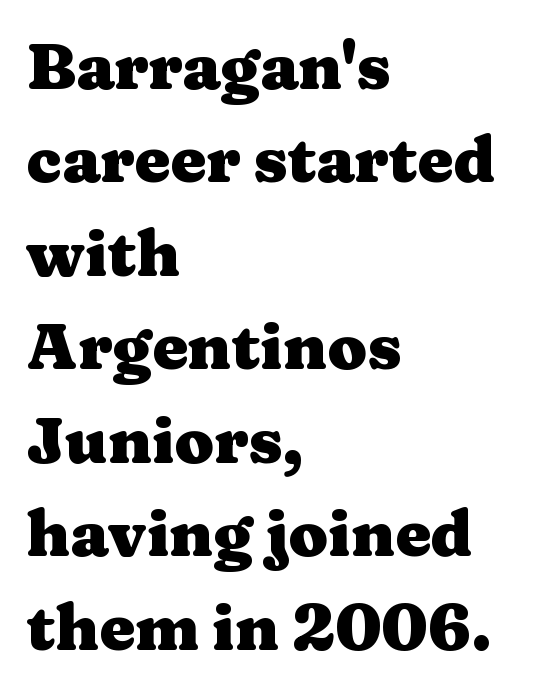
{"serif": "yes", "italic": "no", "bold": "yes", "weight": "heavy", "width": "wide", "stroke_contrast": "medium", "x_height": "medium", "monospaced": "no", "underline": "no", "align": "left", "line_spacing": "normal", "line_spacing_ratio": 1.46, "letter_spacing": "normal", "letter_spacing_em": 0.0, "glyph_px": 64}
